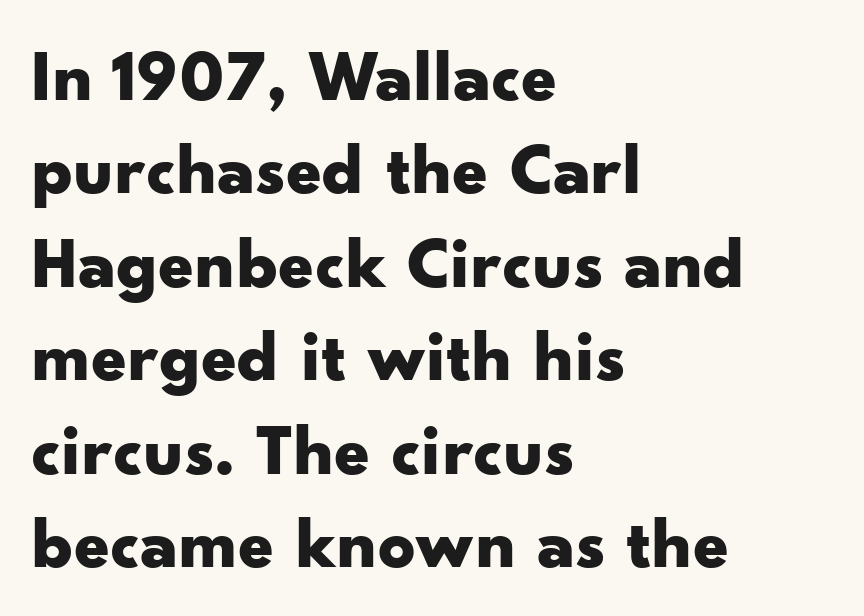
Summary of weight: heavy, a full bold. Upright lettering throughout. These lines stack with their left ends in a neat column. Each word holds together tightly as a unit, with standard inter-letter gaps. Check where the strokes stop: nothing finishes them off — pure sans. Descenders are the only things crossing below the line.
